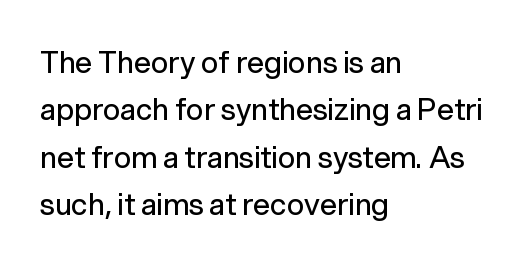
Q: Is the text bold? A: No.
Q: Is the text italic (slanted)? A: No, it is upright.
Q: Is the typeface a serif or a sans-serif typeface? A: Sans-serif.
Q: Is the text underlined? A: No.
Q: How is the paragraph aligned? A: Left-aligned.
Q: Is the spacing between letters normal or unusually wide? A: Normal.
Q: Is the spacing between lines tight, normal or loose? A: Normal.
Q: Width (condensed, normal, or wide)? A: Normal.
Q: Stroke contrast? A: Low.
Q: x-height? A: Medium.
Q: Monospaced? A: No.
